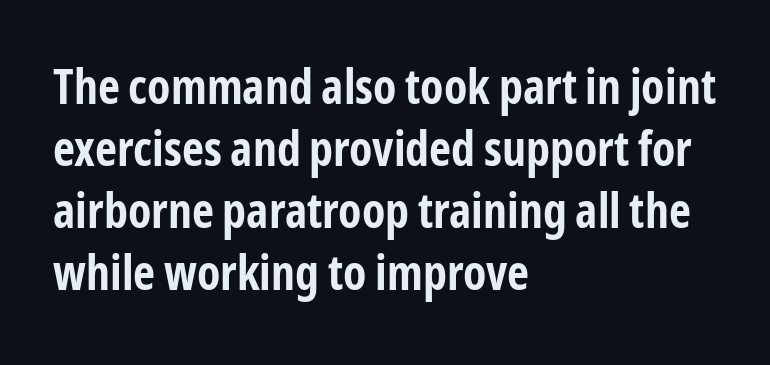
Serif or sans? Sans — the stroke terminals are bare. The vertical gap from one line to the next is medium. Tracking value appears to be zero — textbook default spacing. This sample uses an upright cut, with every glyph sitting square on the baseline. Students, this is bold: see how much ink each stroke carries. Looks like regular typesetting: each glyph gets only the width it needs.
